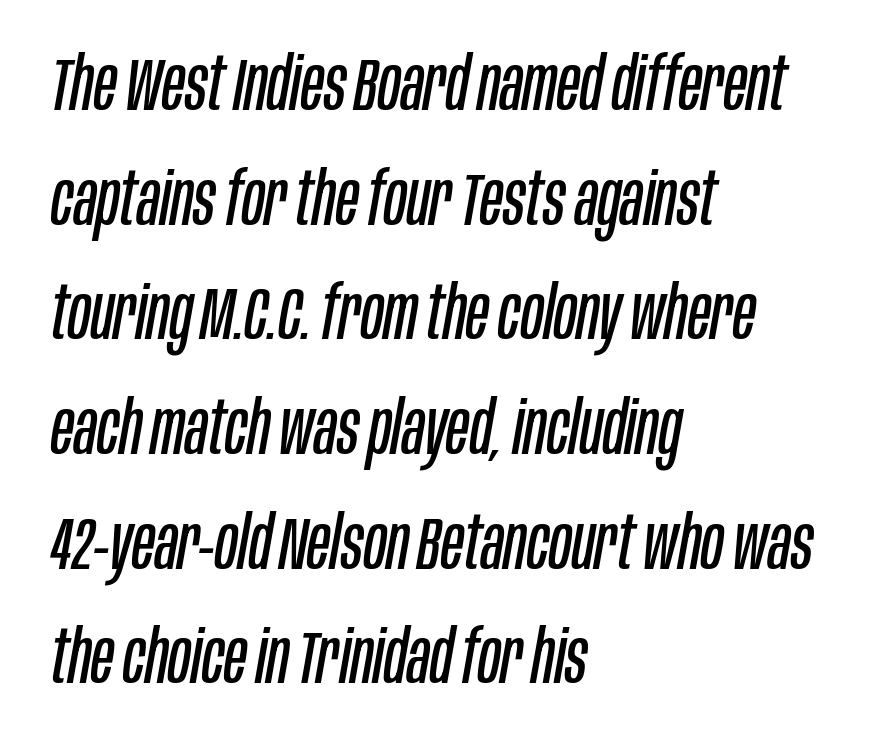
The image shows 74 px regular-weight, condensed type, italic (leaning right); set left-aligned, normal line spacing (1.55x), normal letter spacing, not underlined; low stroke contrast and a large x-height.
